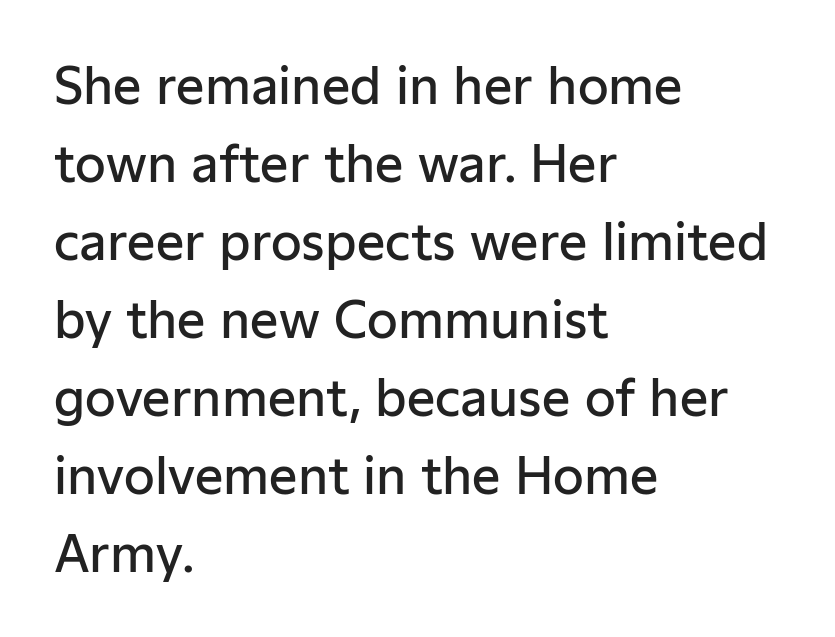
{"serif": "no", "italic": "no", "bold": "semi", "weight": "semibold", "width": "normal", "stroke_contrast": "low", "x_height": "medium", "monospaced": "no", "underline": "no", "align": "left", "line_spacing": "normal", "line_spacing_ratio": 1.56, "letter_spacing": "normal", "letter_spacing_em": 0.0, "glyph_px": 50}
